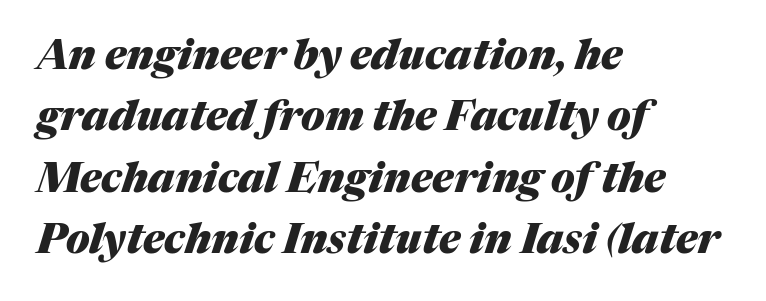
The image shows 41 px heavy type, italic (leaning right); set left-aligned, normal line spacing (1.5x), normal letter spacing, not underlined; medium stroke contrast and a medium x-height.
